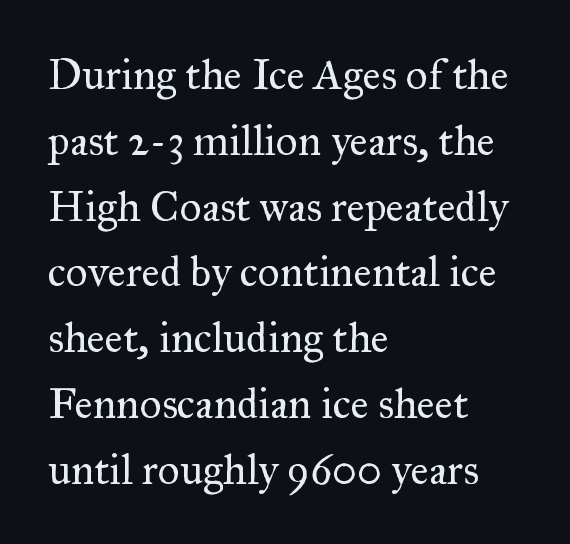
The typeface chosen for these lines features serifs. Varying glyph widths throughout — classic text-font behaviour. Rows of type keep a routine distance in the vertical direction. You can tell it's not italic because the verticals are truly vertical.
